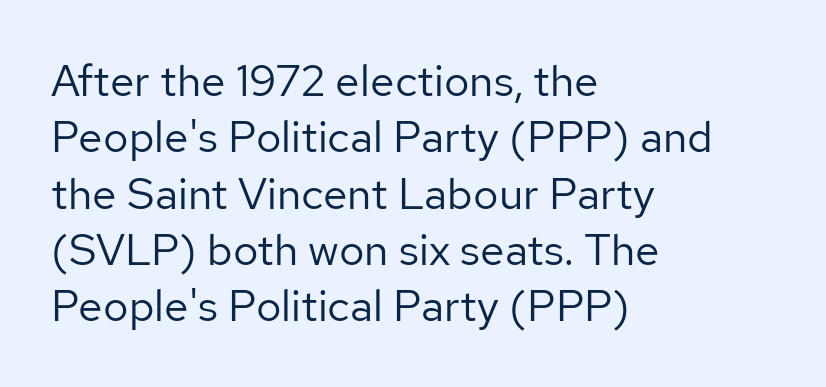
No letter is thick-stroked: the sample isn't bold. The rendering uses a moderate line-height, typical for paragraphs. The rendering uses natural spacing where letterforms have individual widths. Each line starts at the same left margin while the right side varies. In terms of letterform style, serifs are entirely absent.
